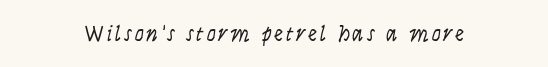
Q: Is the text bold? A: No.
Q: Is the text italic (slanted)? A: Yes, it leans right by about 9 degrees.
Q: Is the text underlined? A: No.
Q: How is the paragraph aligned? A: Centered.
